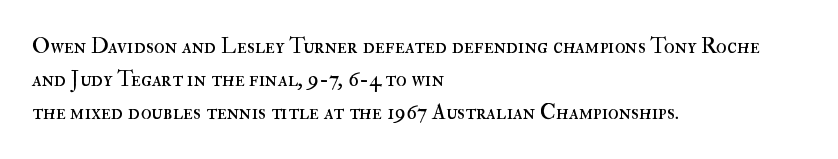
{"italic": "no", "bold": "no", "underline": "no", "align": "left", "line_spacing": "normal", "line_spacing_ratio": 1.51, "letter_spacing": "normal", "letter_spacing_em": 0.0, "glyph_px": 22}
